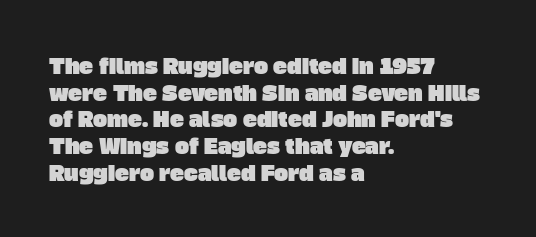
Q: Is the text underlined? A: No.
Q: How is the paragraph aligned? A: Left-aligned.
Q: Is the spacing between letters normal or unusually wide? A: Normal.
Q: Is the spacing between lines tight, normal or loose? A: Normal.
